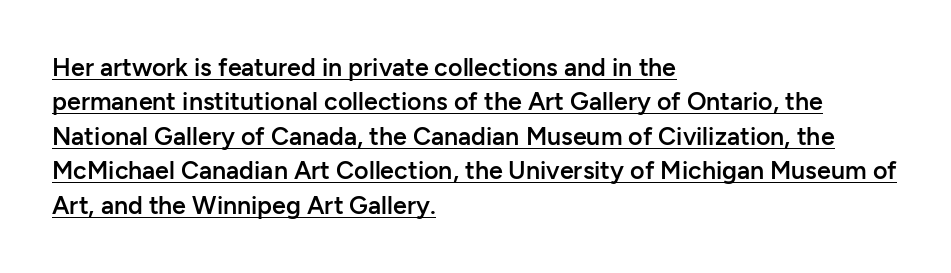
{"italic": "no", "bold": "semi", "underline": "yes", "align": "left", "line_spacing": "normal", "line_spacing_ratio": 1.38, "letter_spacing": "normal", "letter_spacing_em": 0.0, "glyph_px": 25}
